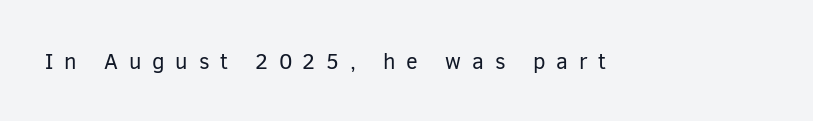
{"italic": "no", "bold": "no", "underline": "no", "letter_spacing": "wide", "letter_spacing_em": 0.49, "glyph_px": 22}
